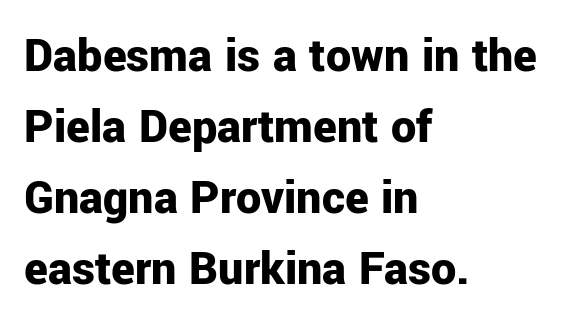
No extra tracking has been applied to these lines. Check where the strokes stop: nothing finishes them off — pure sans. Lines of text with bare space underneath. The typography opts for an upright posture over an oblique one. How would I describe the line gaps? Plain and ordinary. Every row of glyphs begins at an identical x-position on the left.
